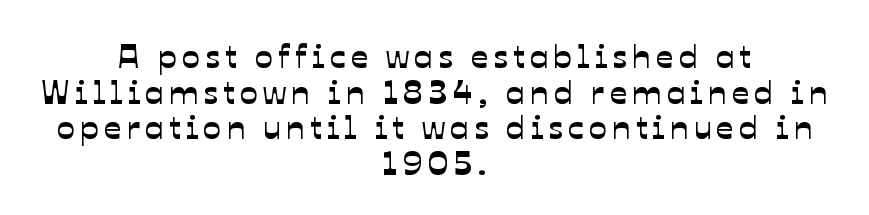
The image shows 34 px sans-serif type; set centered, tight line spacing (1.05x), not underlined; low stroke contrast and a medium x-height.
